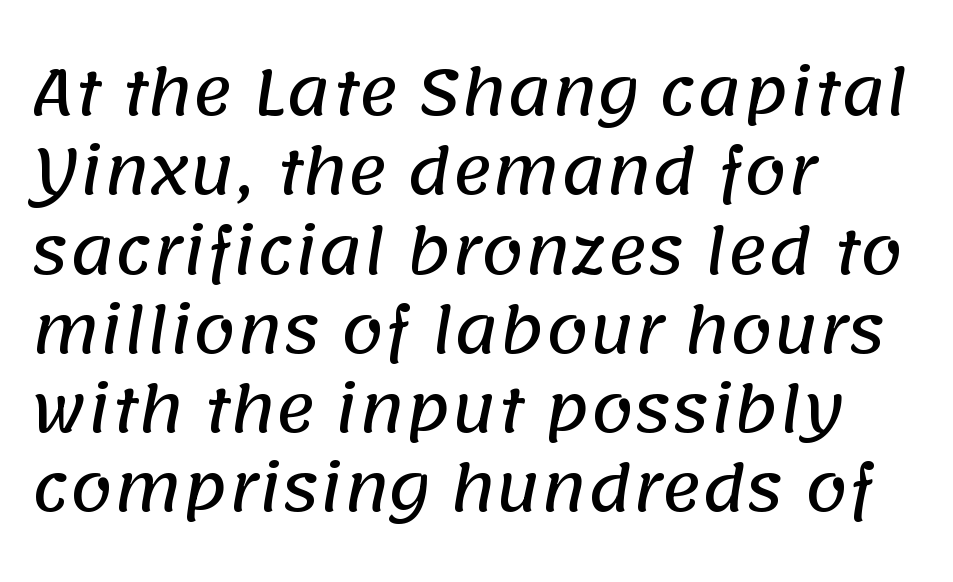
Caption: standard tracking, unaltered. This sample has the flowing, uneven cadence of proportional lettering. Glance below the letters and you will spot only blank space. Letterform terminals end flat and unadorned throughout the passage. Whoever set this chose a conventional vertical rhythm. The paragraph shown leans on its left margin.
